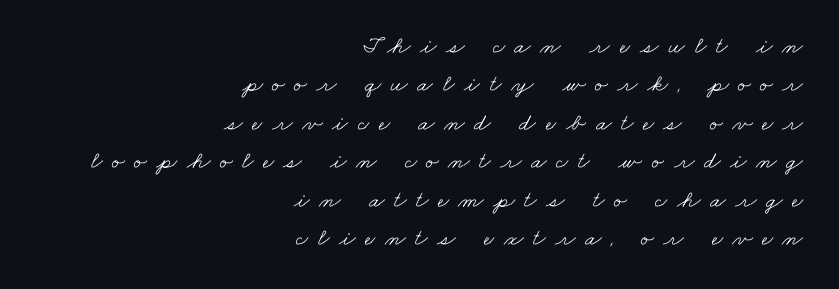
The image shows 24 px text type; set right-aligned, normal line spacing (1.6x), unusually wide letter spacing (+0.39 em), not underlined.
